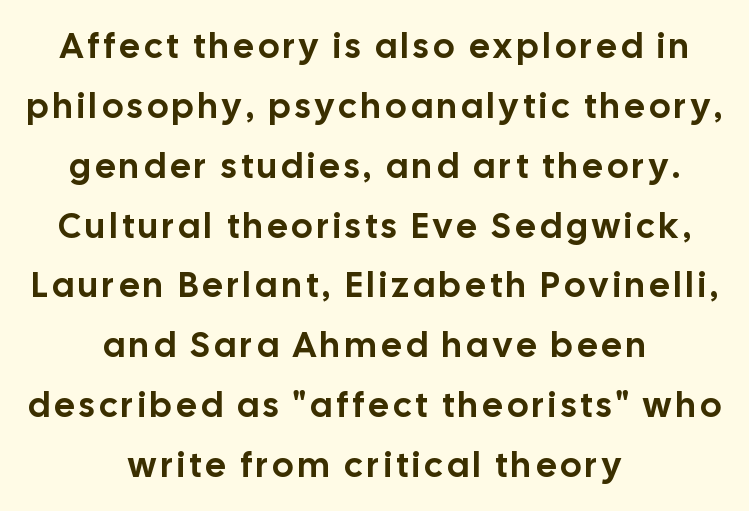
Notice how the stems are strictly vertical — no italics here. Varying glyph widths throughout — classic text-font behaviour. These lines stack symmetrically, like a column narrowing and widening about its center. I'd call this a sans setting — the letters go barefoot. The words here are not underlined.
